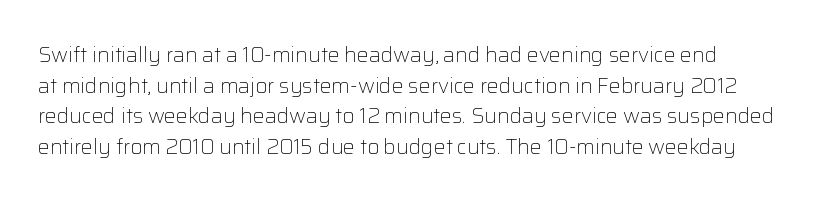
{"italic": "no", "bold": "no", "underline": "no", "align": "left", "line_spacing": "normal", "line_spacing_ratio": 1.46, "letter_spacing": "normal", "letter_spacing_em": 0.0, "glyph_px": 21}
